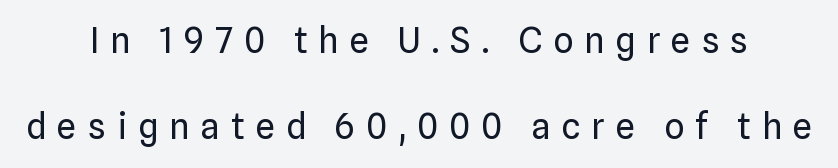
The image shows 35 px regular-weight sans-serif type, upright; set centered, loose line spacing (2.46x), unusually wide letter spacing (+0.32 em), not underlined; low stroke contrast and a medium x-height.
